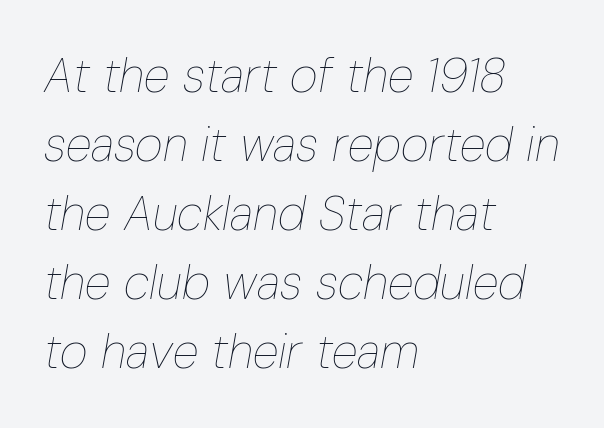
{"italic": "yes", "lean": "right", "slant_degrees": 10, "bold": "no", "weight": "thin", "width": "condensed", "stroke_contrast": "low", "x_height": "medium", "monospaced": "no", "underline": "no", "align": "left", "line_spacing": "normal", "line_spacing_ratio": 1.44, "letter_spacing": "normal", "letter_spacing_em": 0.0, "glyph_px": 48}
